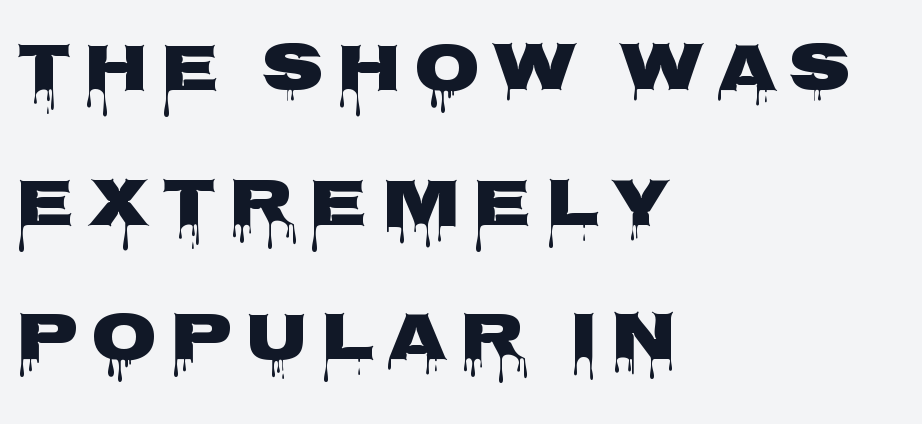
Bold? Absolutely — the strokes are thick and heavy. Here the designer chose a conventional face with non-uniform glyph widths. The gap between lines stays unmarked. Style check: upright. The paragraph has a hard left edge and a soft right edge.
